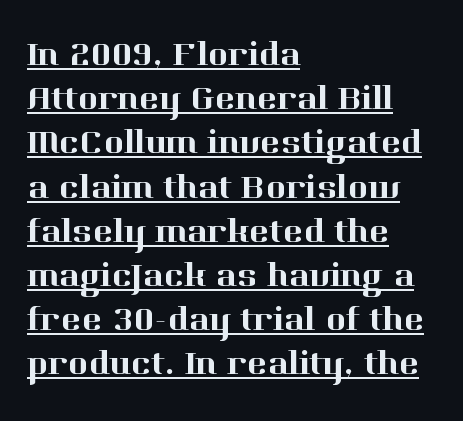
{"serif": "yes", "italic": "no", "width": "normal", "stroke_contrast": "high", "x_height": "medium", "monospaced": "no", "underline": "yes", "align": "left", "line_spacing": "normal", "line_spacing_ratio": 1.3, "letter_spacing": "normal", "letter_spacing_em": 0.0, "glyph_px": 34}
